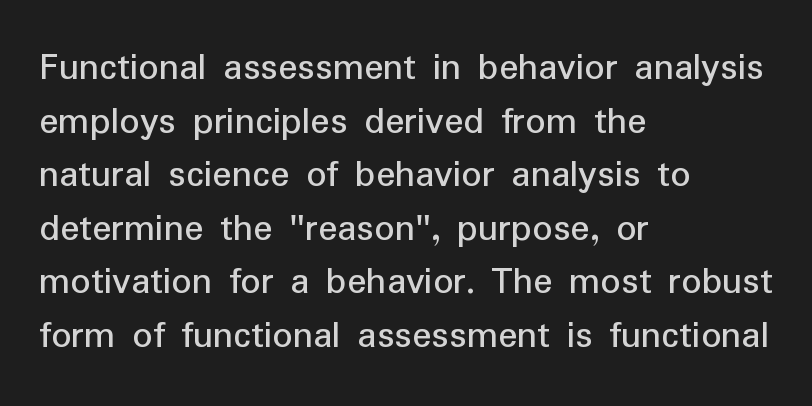
Whoever set this chose a conventional vertical rhythm. A typesetter would mark this as roman, not italic. Anything drawn beneath the words? Only blank space. Grotesque or geometric, the face here clearly has no serifs.
